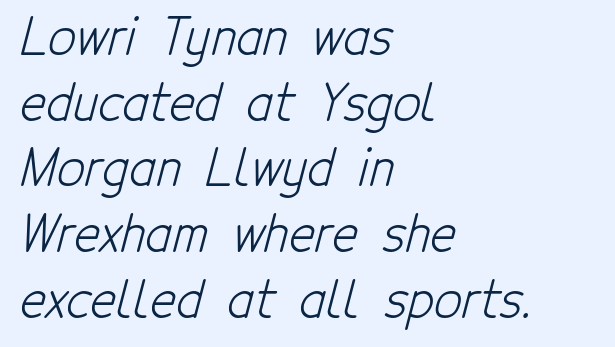
{"serif": "no", "bold": "no", "weight": "light", "width": "condensed", "stroke_contrast": "low", "x_height": "medium", "monospaced": "no", "underline": "no", "align": "left", "line_spacing": "normal", "line_spacing_ratio": 1.34, "letter_spacing": "normal", "letter_spacing_em": 0.0, "glyph_px": 49}
